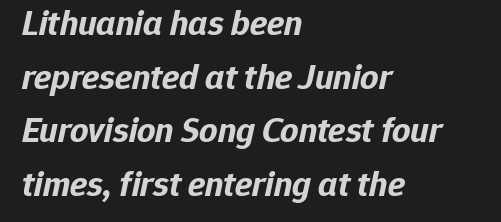
The area under the type is left untouched. These lines are rendered in a variable-pitch font. The typesetter chose a ragged-right arrangement here. The strokes are fattened all the way to bold. The block of text has a typical density, with ordinary space between rows. Letter spacing: default.
